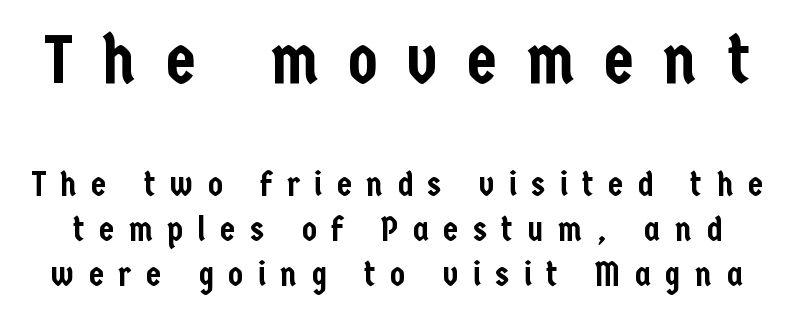
{"serif": "no", "italic": "no", "width": "condensed", "stroke_contrast": "low", "x_height": "medium", "monospaced": "no", "underline": "no", "line_spacing": "normal", "line_spacing_ratio": 1.32, "letter_spacing": "wide", "letter_spacing_em": 0.43, "larger_block": "first", "size_ratio": 2.0, "glyph_px": 68}
